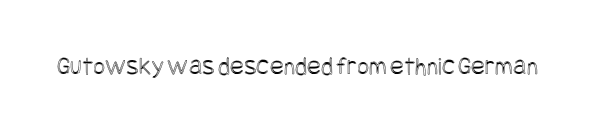
The image shows 26 px text type, upright; set normal letter spacing, not underlined.
